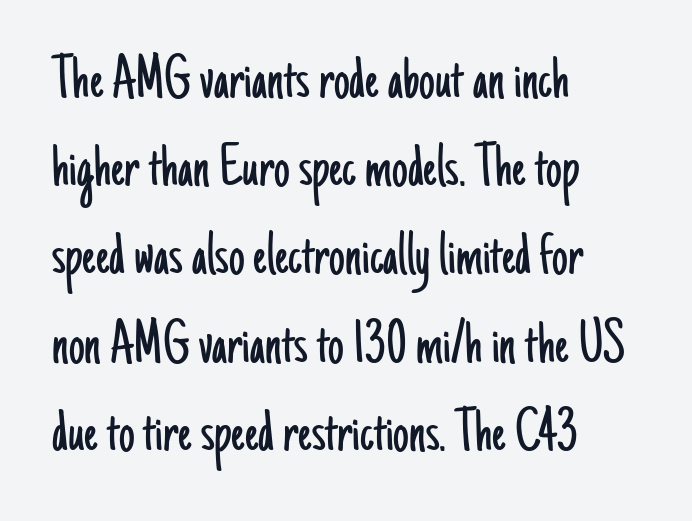
The image shows 63 px light, condensed sans-serif type, upright; set left-aligned, normal line spacing (1.4x), normal letter spacing, not underlined; low stroke contrast and a small x-height.
